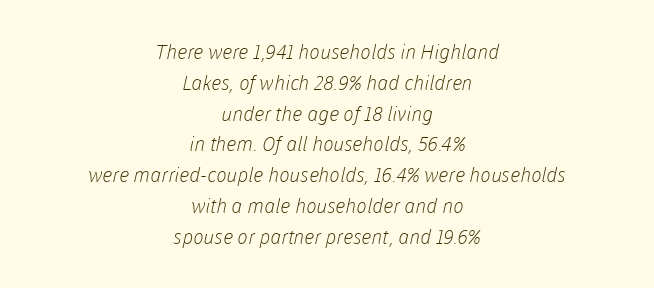
{"bold": "no", "underline": "no", "align": "center", "line_spacing": "normal", "line_spacing_ratio": 1.54, "letter_spacing": "normal", "letter_spacing_em": 0.0, "glyph_px": 20}
